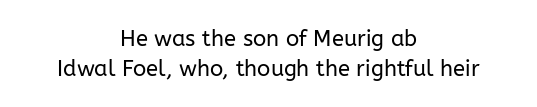
{"italic": "no", "bold": "no", "underline": "no", "align": "center", "line_spacing": "normal", "line_spacing_ratio": 1.36, "letter_spacing": "normal", "letter_spacing_em": 0.0, "glyph_px": 22}
